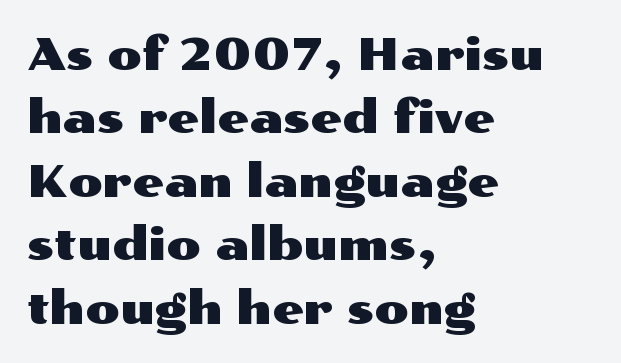
{"serif": "no", "italic": "no", "width": "wide", "stroke_contrast": "medium", "x_height": "medium", "monospaced": "no", "underline": "no", "align": "left", "line_spacing": "normal", "line_spacing_ratio": 1.41, "letter_spacing": "normal", "letter_spacing_em": 0.0, "glyph_px": 45}
